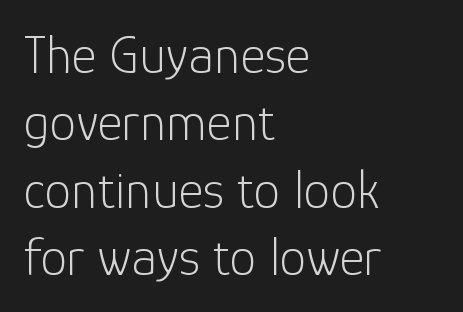
{"serif": "no", "italic": "no", "bold": "no", "weight": "light", "width": "normal", "stroke_contrast": "low", "x_height": "medium", "monospaced": "no", "underline": "no", "align": "left", "line_spacing": "normal", "line_spacing_ratio": 1.25, "letter_spacing": "normal", "letter_spacing_em": 0.0, "glyph_px": 54}
